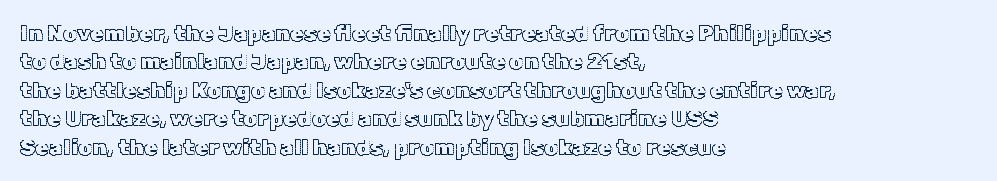
The image shows 22 px text type, upright; set left-aligned, normal line spacing (1.29x), normal letter spacing, not underlined.
